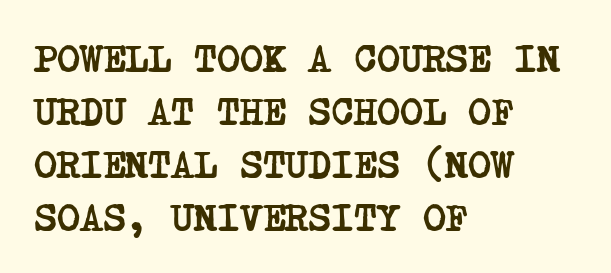
Anything drawn beneath the words? Only blank space. The glyphs in this specimen are seriffed. Each word holds together tightly as a unit, with standard inter-letter gaps. Horizontally, the lines are justified to the leading edge only.
